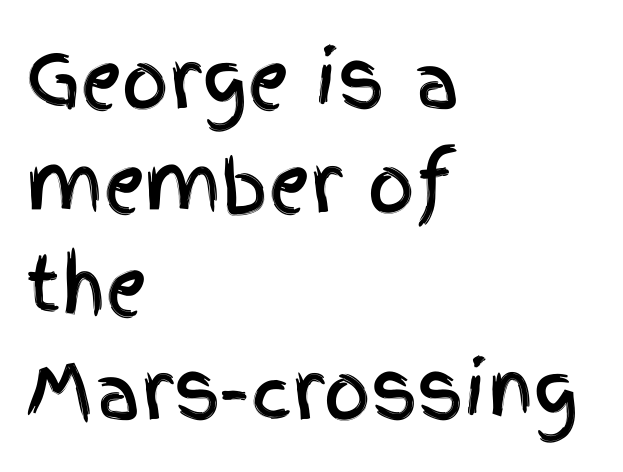
{"serif": "no", "italic": "no", "width": "condensed", "x_height": "large", "monospaced": "no", "underline": "no", "align": "left", "line_spacing": "normal", "line_spacing_ratio": 1.42, "letter_spacing": "normal", "letter_spacing_em": 0.0, "glyph_px": 73}
